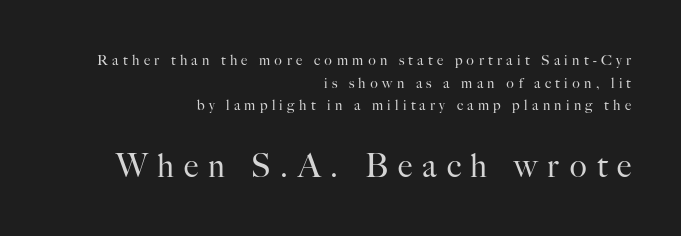
The image shows 32 px regular-weight serif type, upright; set right-aligned, normal line spacing (1.62x), unusually wide letter spacing (+0.31 em), not underlined; the second (bottom) block is 2.29x larger; high stroke contrast and a small x-height.
